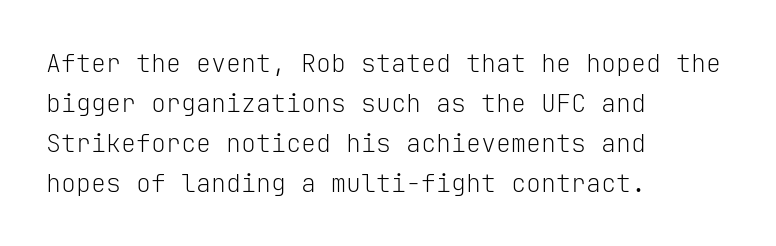
{"italic": "no", "bold": "no", "underline": "no", "align": "left", "line_spacing": "normal", "line_spacing_ratio": 1.6, "letter_spacing": "normal", "letter_spacing_em": 0.0, "glyph_px": 25}
